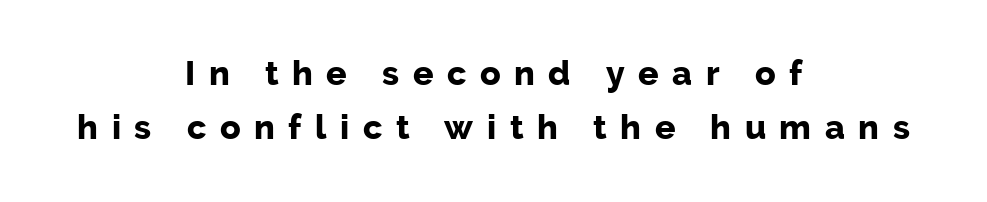
Q: Is the text bold? A: Yes.
Q: Is the text italic (slanted)? A: No, it is upright.
Q: Is the typeface a serif or a sans-serif typeface? A: Sans-serif.
Q: Is the text underlined? A: No.
Q: How is the paragraph aligned? A: Centered.
Q: Is the spacing between letters normal or unusually wide? A: Unusually wide.
Q: Is the spacing between lines tight, normal or loose? A: Normal.
Q: Width (condensed, normal, or wide)? A: Normal.
Q: Stroke contrast? A: Low.
Q: x-height? A: Medium.
Q: Monospaced? A: No.
